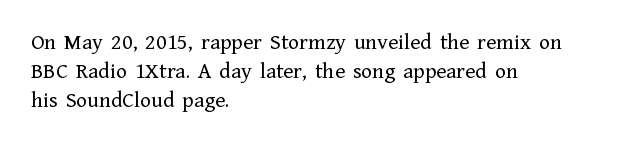
Q: Is the text bold? A: No.
Q: Is the text italic (slanted)? A: No, it is upright.
Q: Is the text underlined? A: No.
Q: How is the paragraph aligned? A: Left-aligned.
Q: Is the spacing between letters normal or unusually wide? A: Normal.
Q: Is the spacing between lines tight, normal or loose? A: Normal.
